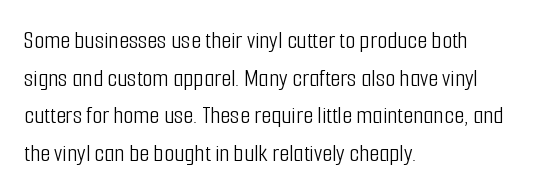
Q: Is the text bold? A: No.
Q: Is the text italic (slanted)? A: No, it is upright.
Q: Is the text underlined? A: No.
Q: How is the paragraph aligned? A: Left-aligned.
Q: Is the spacing between letters normal or unusually wide? A: Normal.
Q: Is the spacing between lines tight, normal or loose? A: Normal.
